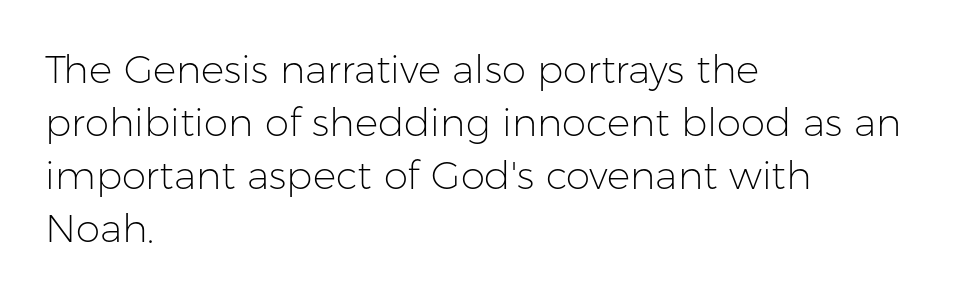
{"serif": "no", "italic": "no", "bold": "no", "weight": "light", "width": "normal", "stroke_contrast": "low", "x_height": "medium", "monospaced": "no", "underline": "no", "align": "left", "line_spacing": "normal", "line_spacing_ratio": 1.36, "letter_spacing": "normal", "letter_spacing_em": 0.0, "glyph_px": 39}
